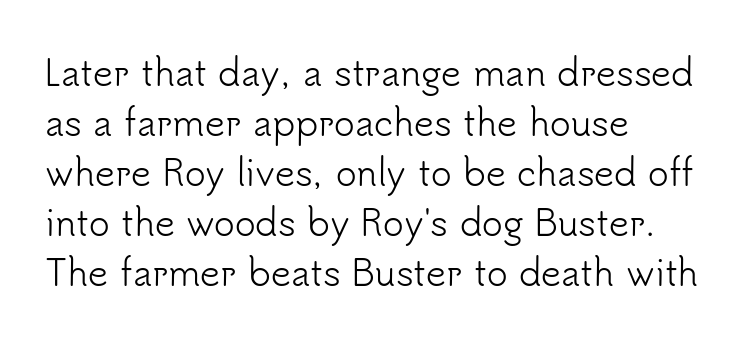
{"serif": "no", "italic": "no", "bold": "no", "weight": "light", "width": "normal", "stroke_contrast": "low", "x_height": "small", "monospaced": "no", "underline": "no", "align": "left", "line_spacing": "normal", "line_spacing_ratio": 1.43, "letter_spacing": "normal", "letter_spacing_em": 0.0, "glyph_px": 35}
